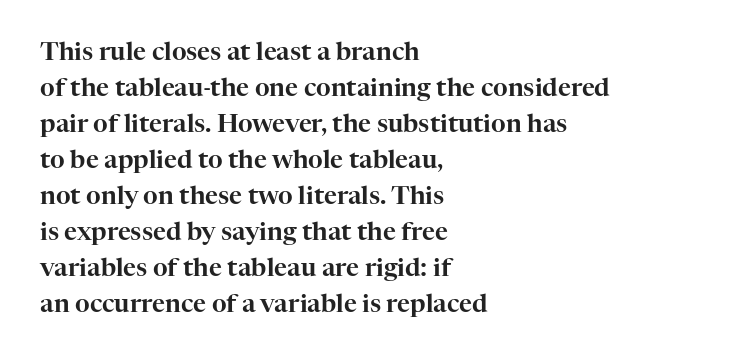
{"italic": "no", "underline": "no", "align": "left", "line_spacing": "normal", "line_spacing_ratio": 1.44, "letter_spacing": "normal", "letter_spacing_em": 0.0, "glyph_px": 25}
